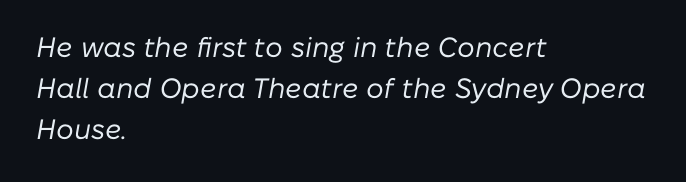
Q: Is the text bold? A: No.
Q: Is the text italic (slanted)? A: Yes, it leans right by about 10 degrees.
Q: Is the text underlined? A: No.
Q: How is the paragraph aligned? A: Left-aligned.
Q: Is the spacing between letters normal or unusually wide? A: Normal.
Q: Is the spacing between lines tight, normal or loose? A: Normal.
Q: Width (condensed, normal, or wide)? A: Normal.
Q: Stroke contrast? A: Low.
Q: x-height? A: Medium.
Q: Monospaced? A: No.
